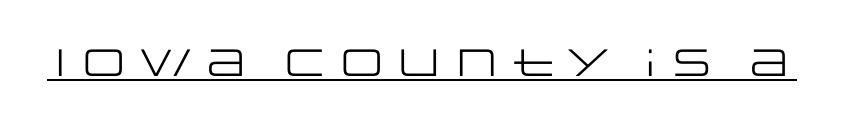
The image shows 38 px regular-weight, wide sans-serif type, upright; set normal letter spacing, underlined; low stroke contrast and a large x-height.
